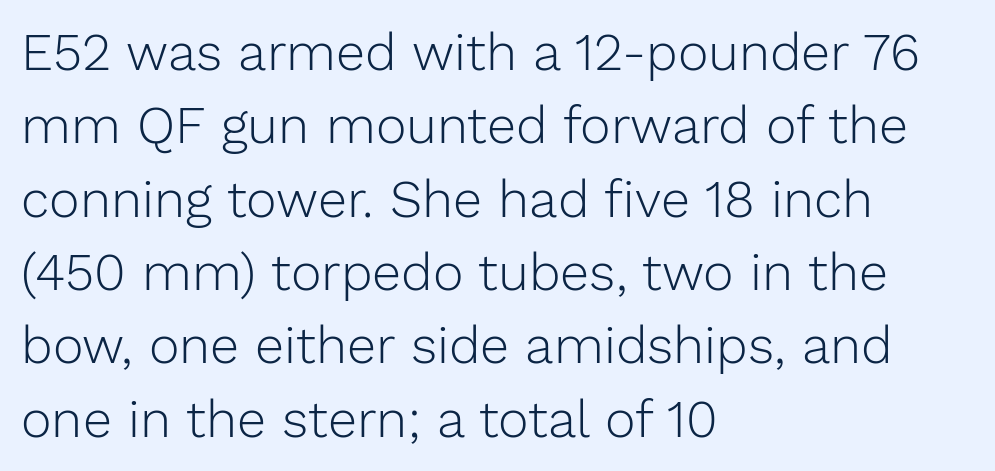
Q: Is the text bold? A: No.
Q: Is the text italic (slanted)? A: No, it is upright.
Q: Is the typeface a serif or a sans-serif typeface? A: Sans-serif.
Q: Is the text underlined? A: No.
Q: How is the paragraph aligned? A: Left-aligned.
Q: Is the spacing between letters normal or unusually wide? A: Normal.
Q: Is the spacing between lines tight, normal or loose? A: Normal.
Q: Width (condensed, normal, or wide)? A: Normal.
Q: Stroke contrast? A: Low.
Q: x-height? A: Medium.
Q: Monospaced? A: No.
